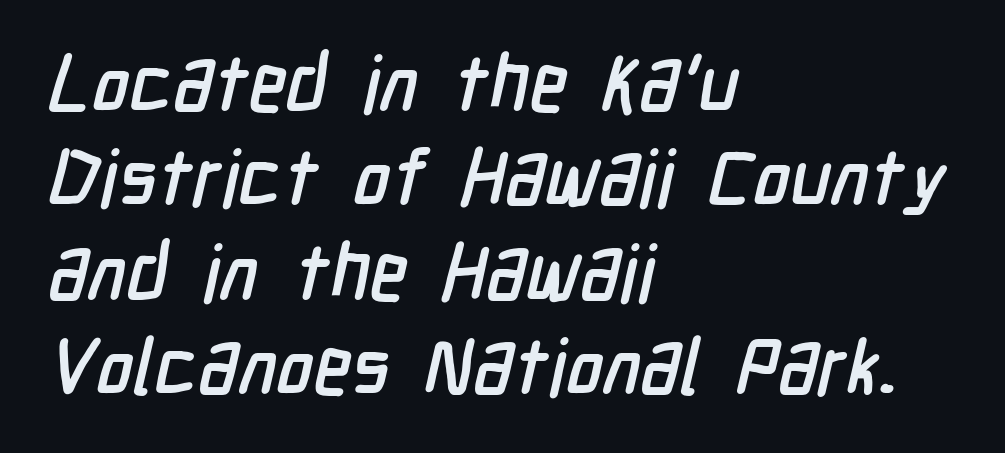
The image shows 78 px condensed sans-serif type; set left-aligned, line spacing 1.21x, normal letter spacing, not underlined; low stroke contrast and a medium x-height.
